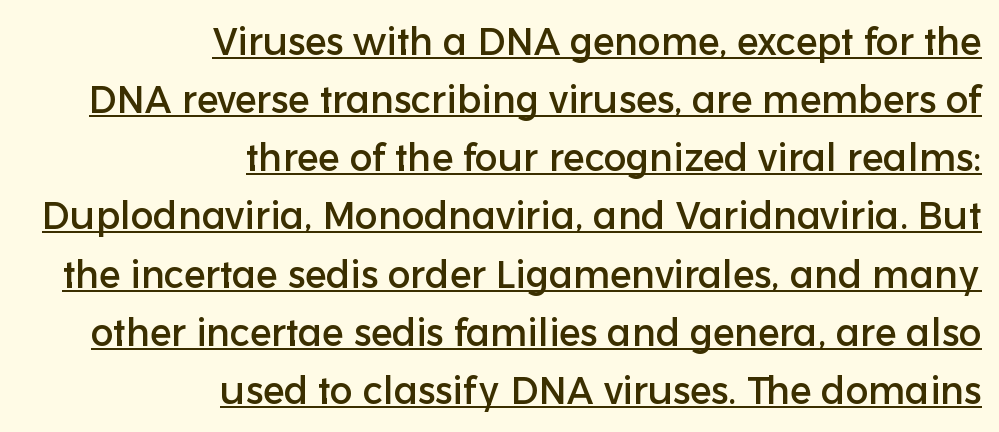
Q: Is the text italic (slanted)? A: No, it is upright.
Q: Is the typeface a serif or a sans-serif typeface? A: Sans-serif.
Q: Is the text underlined? A: Yes.
Q: How is the paragraph aligned? A: Right-aligned.
Q: Is the spacing between letters normal or unusually wide? A: Normal.
Q: Is the spacing between lines tight, normal or loose? A: Normal.
Q: Width (condensed, normal, or wide)? A: Normal.
Q: Stroke contrast? A: Low.
Q: x-height? A: Medium.
Q: Monospaced? A: No.
